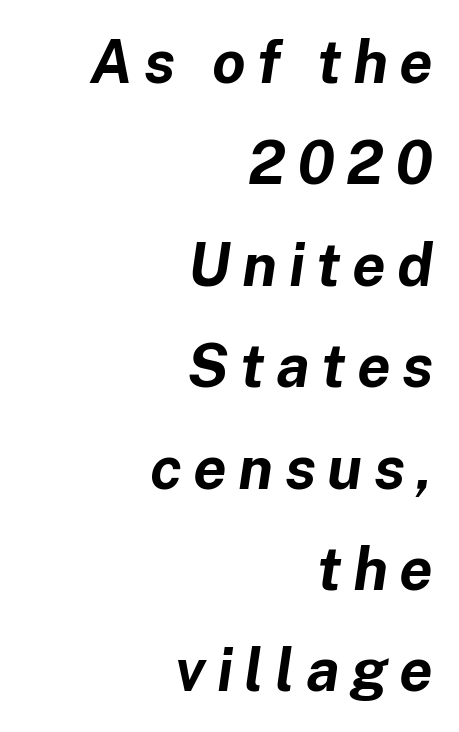
{"italic": "yes", "lean": "right", "slant_degrees": 8, "bold": "yes", "weight": "bold", "width": "normal", "stroke_contrast": "low", "x_height": "medium", "monospaced": "no", "underline": "no", "align": "right", "line_spacing": "normal", "line_spacing_ratio": 1.69, "glyph_px": 60}
